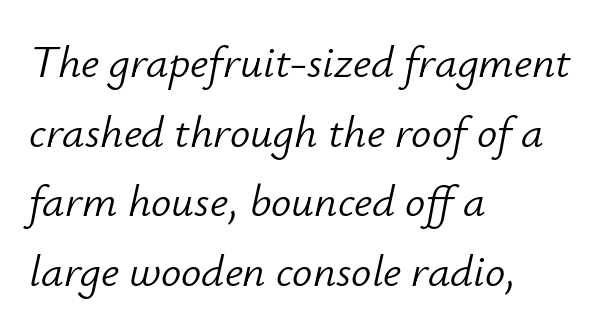
The image shows 45 px light type, italic (leaning right); set left-aligned, normal line spacing (1.55x), normal letter spacing, not underlined; low stroke contrast and a small x-height.
